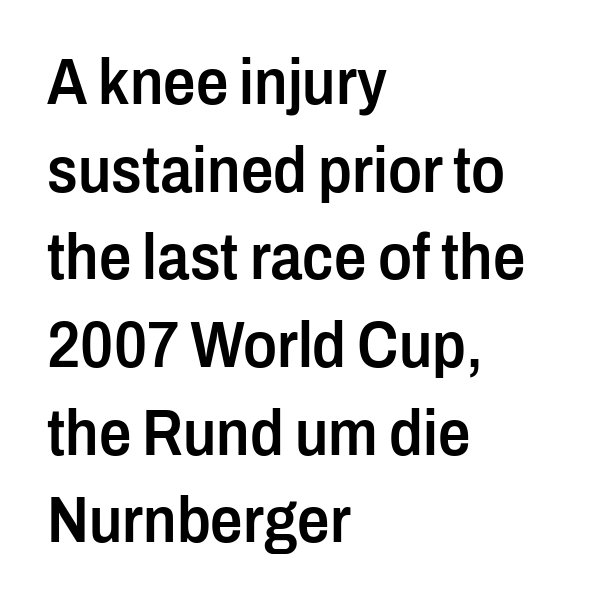
Q: Is the text bold? A: Semi-bold.
Q: Is the text italic (slanted)? A: No, it is upright.
Q: Is the typeface a serif or a sans-serif typeface? A: Sans-serif.
Q: Is the text underlined? A: No.
Q: How is the paragraph aligned? A: Left-aligned.
Q: Is the spacing between letters normal or unusually wide? A: Normal.
Q: Is the spacing between lines tight, normal or loose? A: Normal.
Q: Width (condensed, normal, or wide)? A: Condensed.
Q: Stroke contrast? A: Low.
Q: x-height? A: Medium.
Q: Monospaced? A: No.
